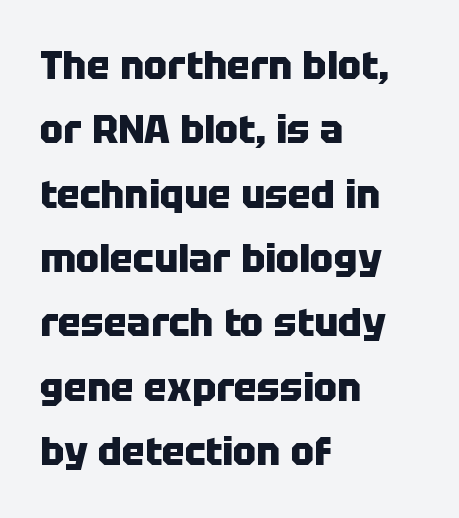
Q: Is the text bold? A: Yes.
Q: Is the text italic (slanted)? A: No, it is upright.
Q: Is the typeface a serif or a sans-serif typeface? A: Sans-serif.
Q: Is the text underlined? A: No.
Q: How is the paragraph aligned? A: Left-aligned.
Q: Is the spacing between letters normal or unusually wide? A: Normal.
Q: Is the spacing between lines tight, normal or loose? A: Normal.
Q: Width (condensed, normal, or wide)? A: Normal.
Q: Stroke contrast? A: Low.
Q: x-height? A: Large.
Q: Monospaced? A: No.
